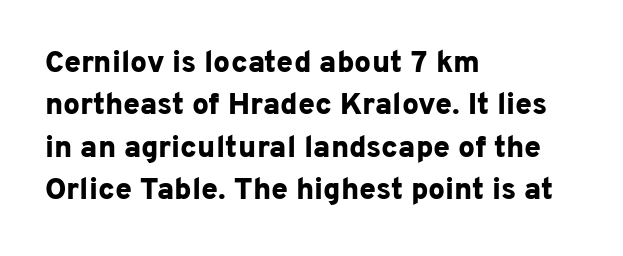
Q: Is the text bold? A: Yes.
Q: Is the text italic (slanted)? A: No, it is upright.
Q: Is the typeface a serif or a sans-serif typeface? A: Sans-serif.
Q: Is the text underlined? A: No.
Q: How is the paragraph aligned? A: Left-aligned.
Q: Is the spacing between letters normal or unusually wide? A: Normal.
Q: Is the spacing between lines tight, normal or loose? A: Normal.
Q: Width (condensed, normal, or wide)? A: Normal.
Q: Stroke contrast? A: Low.
Q: x-height? A: Medium.
Q: Monospaced? A: No.
